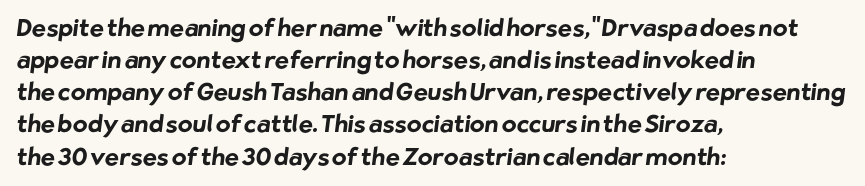
Each glyph is drawn with heavy, bold strokes. Compared with typical body copy, the letter spacing here is the same. Regarding leading, the lines here are spaced in the standard way. Where is the straight margin? On the left. Descenders hang freely into open space.
